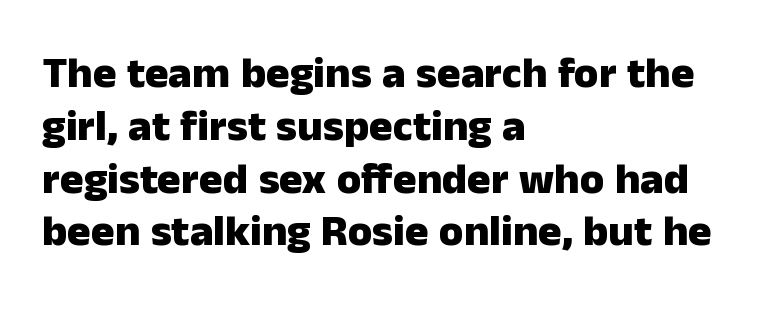
The image shows 44 px heavy sans-serif type, upright; set left-aligned, line spacing 1.2x, normal letter spacing, not underlined; low stroke contrast and a medium x-height.
